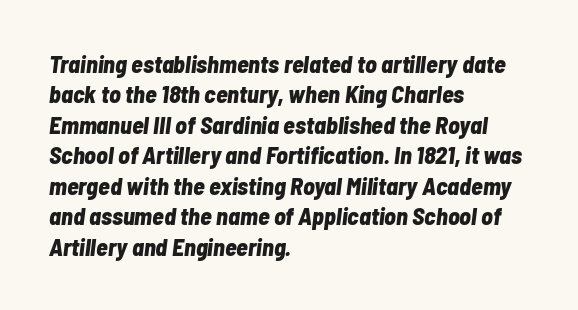
{"italic": "yes", "lean": "right", "slant_degrees": 7, "bold": "yes", "underline": "no", "align": "left", "line_spacing": "normal", "line_spacing_ratio": 1.27, "letter_spacing": "normal", "letter_spacing_em": 0.0, "glyph_px": 24}
